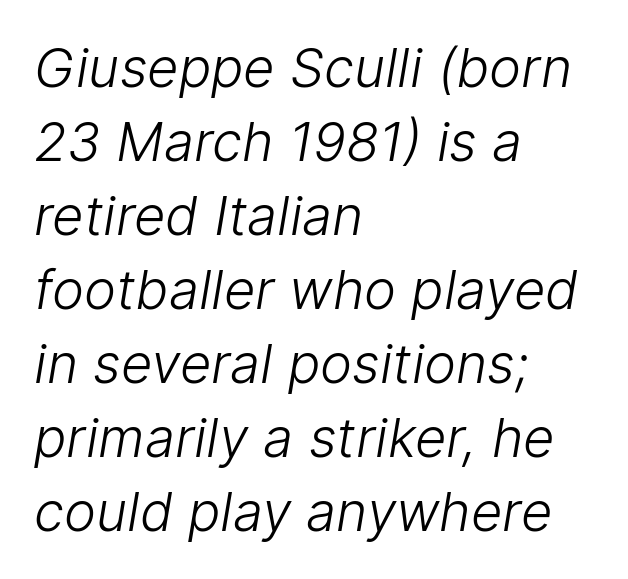
Q: Is the text bold? A: No.
Q: Is the typeface a serif or a sans-serif typeface? A: Sans-serif.
Q: Is the text underlined? A: No.
Q: How is the paragraph aligned? A: Left-aligned.
Q: Is the spacing between letters normal or unusually wide? A: Normal.
Q: Is the spacing between lines tight, normal or loose? A: Normal.
Q: Width (condensed, normal, or wide)? A: Normal.
Q: Stroke contrast? A: Low.
Q: x-height? A: Medium.
Q: Monospaced? A: No.
